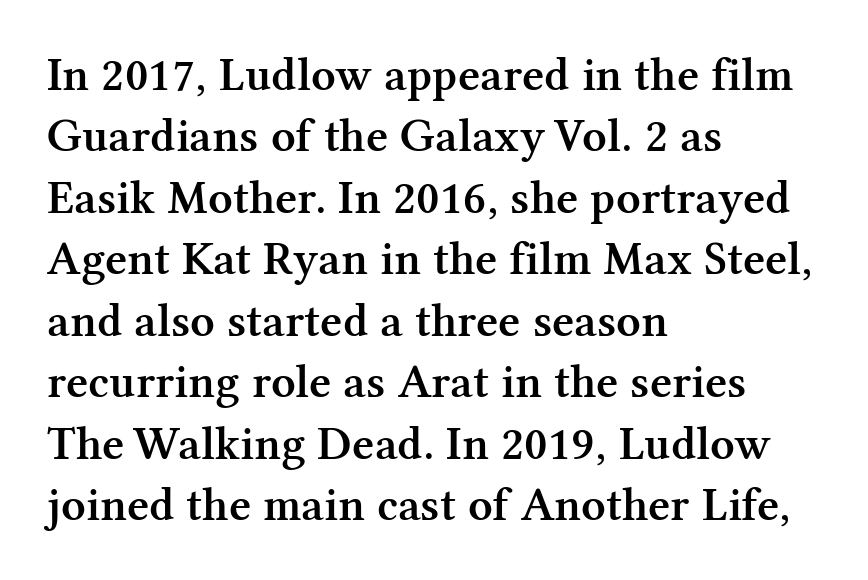
The image shows 48 px semibold serif type, upright; set left-aligned, normal line spacing (1.28x), normal letter spacing, not underlined; medium stroke contrast and a medium x-height.
